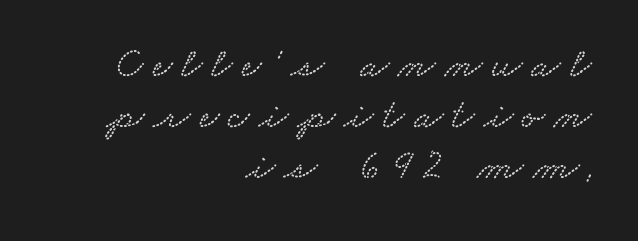
The image shows 43 px wide type; set right-aligned, line spacing 1.19x, unusually wide letter spacing (+0.21 em), not underlined; low stroke contrast and a small x-height.
